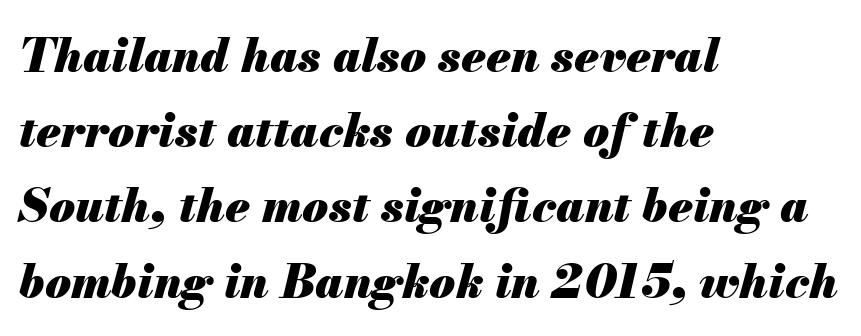
The image shows 47 px heavy type, italic (leaning right); set left-aligned, normal line spacing (1.6x), normal letter spacing, not underlined; medium stroke contrast and a small x-height.
